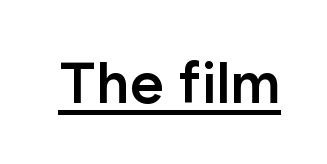
The sample's only ornament is a line tracing under the words. In terms of weight, the rendering is demibold, just under bold. Think of a printed novel: that variable character pitch is what you see here. Is the letter spacing exaggerated? No — it looks like the ordinary default.
